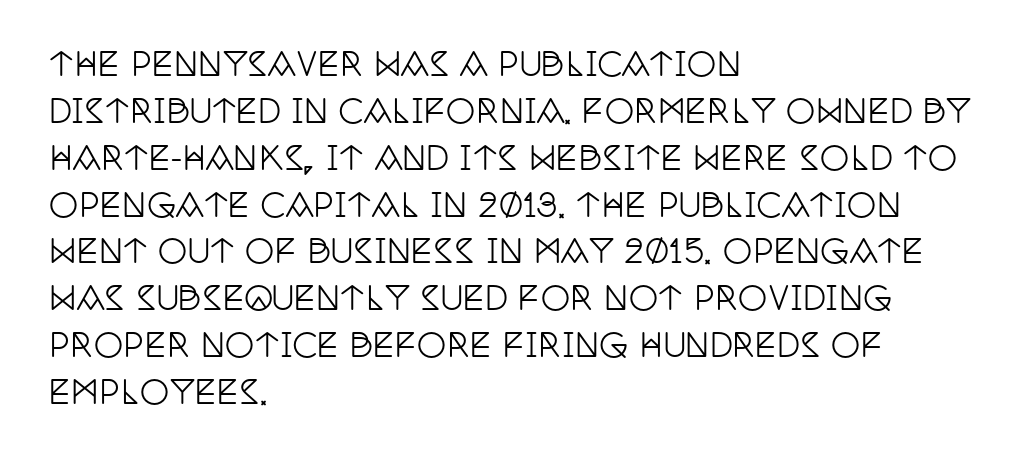
Q: Is the text italic (slanted)? A: No, it is upright.
Q: Is the typeface a serif or a sans-serif typeface? A: Serif.
Q: Is the text underlined? A: No.
Q: How is the paragraph aligned? A: Left-aligned.
Q: Is the spacing between letters normal or unusually wide? A: Normal.
Q: Is the spacing between lines tight, normal or loose? A: Normal.
Q: Width (condensed, normal, or wide)? A: Condensed.
Q: Stroke contrast? A: Low.
Q: x-height? A: Large.
Q: Monospaced? A: No.
